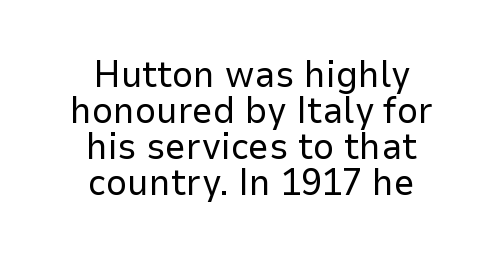
Q: Is the text bold? A: No.
Q: Is the text italic (slanted)? A: No, it is upright.
Q: Is the typeface a serif or a sans-serif typeface? A: Sans-serif.
Q: Is the text underlined? A: No.
Q: How is the paragraph aligned? A: Centered.
Q: Is the spacing between letters normal or unusually wide? A: Normal.
Q: Is the spacing between lines tight, normal or loose? A: Tight.
Q: Width (condensed, normal, or wide)? A: Normal.
Q: Stroke contrast? A: Low.
Q: x-height? A: Medium.
Q: Monospaced? A: No.
